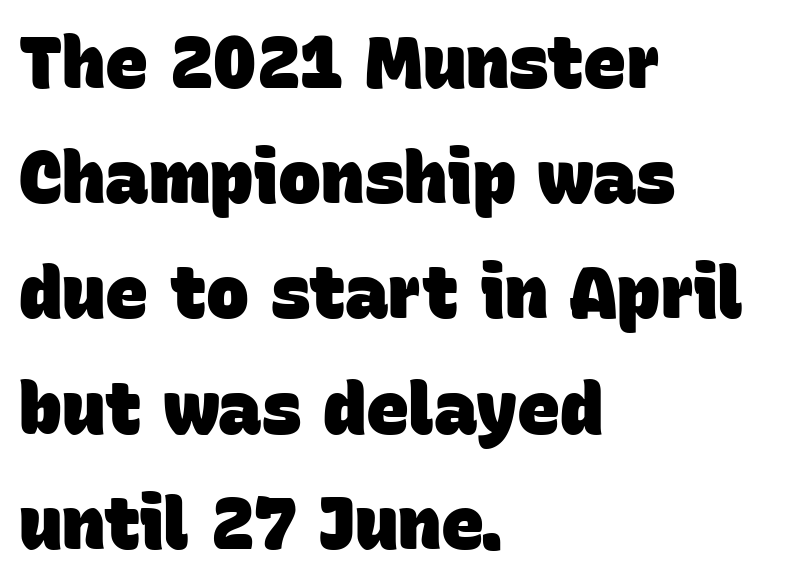
The image shows 72 px heavy sans-serif type; set left-aligned, normal line spacing (1.6x), normal letter spacing, not underlined; low stroke contrast and a large x-height.
